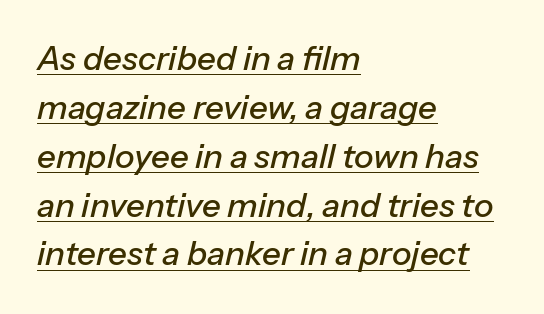
Q: Is the text italic (slanted)? A: Yes, it leans right by about 13 degrees.
Q: Is the text underlined? A: Yes.
Q: How is the paragraph aligned? A: Left-aligned.
Q: Is the spacing between letters normal or unusually wide? A: Normal.
Q: Is the spacing between lines tight, normal or loose? A: Normal.
Q: Width (condensed, normal, or wide)? A: Normal.
Q: Stroke contrast? A: Low.
Q: x-height? A: Medium.
Q: Monospaced? A: No.
